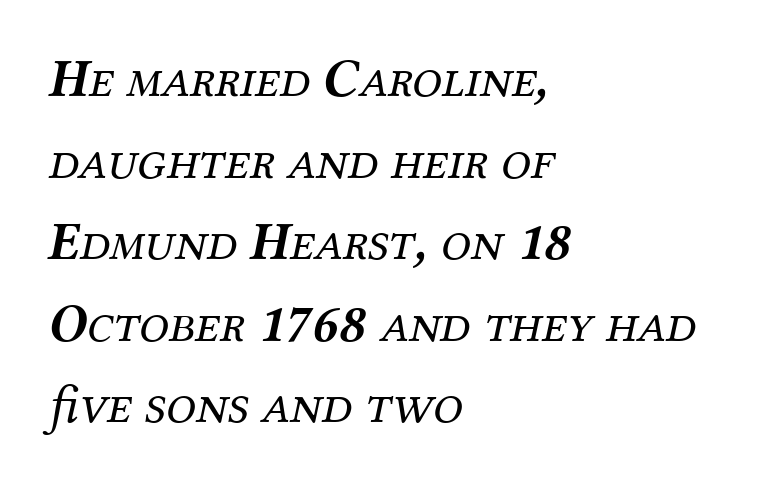
{"serif": "yes", "italic": "yes", "lean": "right", "slant_degrees": 12, "bold": "no", "weight": "regular", "width": "normal", "stroke_contrast": "medium", "x_height": "medium", "monospaced": "no", "underline": "no", "align": "left", "line_spacing": "normal", "line_spacing_ratio": 1.51, "letter_spacing": "normal", "letter_spacing_em": 0.0, "glyph_px": 54}
